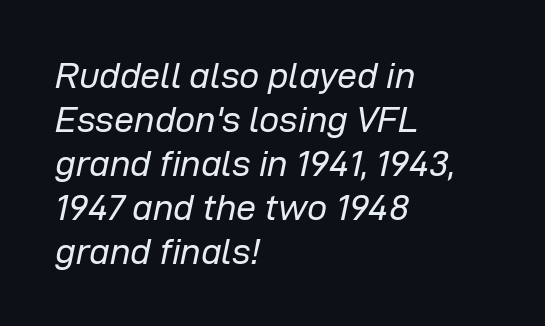
Q: Is the text bold? A: No.
Q: Is the text italic (slanted)? A: Yes, it leans right by about 12 degrees.
Q: Is the text underlined? A: No.
Q: How is the paragraph aligned? A: Left-aligned.
Q: Is the spacing between letters normal or unusually wide? A: Normal.
Q: Width (condensed, normal, or wide)? A: Normal.
Q: Stroke contrast? A: Low.
Q: x-height? A: Medium.
Q: Monospaced? A: No.
